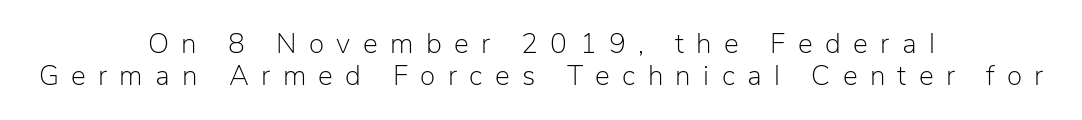
Q: Is the text bold? A: No.
Q: Is the text italic (slanted)? A: No, it is upright.
Q: Is the typeface a serif or a sans-serif typeface? A: Sans-serif.
Q: Is the text underlined? A: No.
Q: How is the paragraph aligned? A: Centered.
Q: Is the spacing between letters normal or unusually wide? A: Unusually wide.
Q: Is the spacing between lines tight, normal or loose? A: Tight.
Q: Width (condensed, normal, or wide)? A: Normal.
Q: Stroke contrast? A: Low.
Q: x-height? A: Medium.
Q: Monospaced? A: No.
